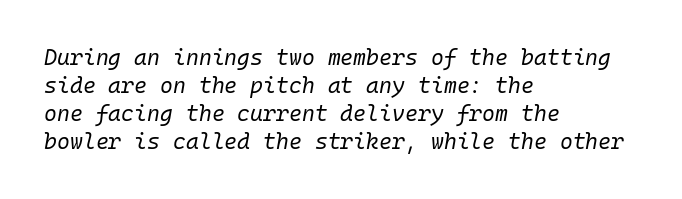
{"italic": "yes", "lean": "right", "slant_degrees": 10, "bold": "no", "underline": "no", "align": "left", "line_spacing": "normal", "line_spacing_ratio": 1.27, "letter_spacing": "normal", "letter_spacing_em": 0.0, "glyph_px": 22}
